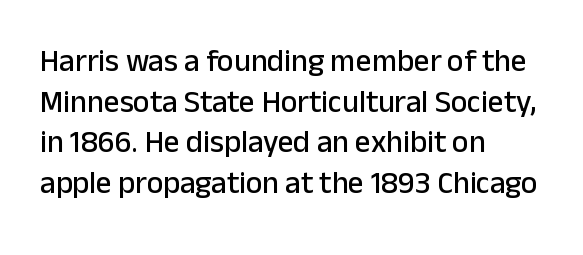
Q: Is the text italic (slanted)? A: No, it is upright.
Q: Is the typeface a serif or a sans-serif typeface? A: Sans-serif.
Q: Is the text underlined? A: No.
Q: How is the paragraph aligned? A: Left-aligned.
Q: Is the spacing between letters normal or unusually wide? A: Normal.
Q: Is the spacing between lines tight, normal or loose? A: Normal.
Q: Width (condensed, normal, or wide)? A: Normal.
Q: Stroke contrast? A: Low.
Q: x-height? A: Medium.
Q: Monospaced? A: No.
